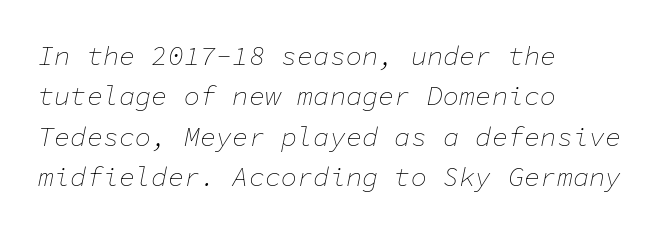
{"italic": "yes", "lean": "right", "slant_degrees": 11, "bold": "no", "underline": "no", "align": "left", "line_spacing": "normal", "line_spacing_ratio": 1.5, "letter_spacing": "normal", "letter_spacing_em": 0.0, "glyph_px": 27}
